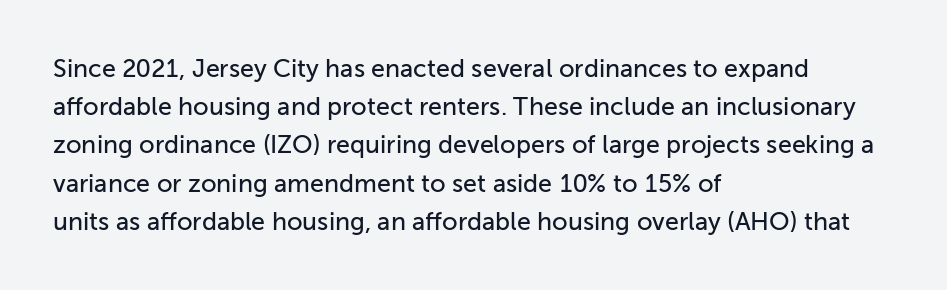
The image shows 25 px text type, upright; set left-aligned, normal line spacing (1.53x), normal letter spacing, not underlined.
